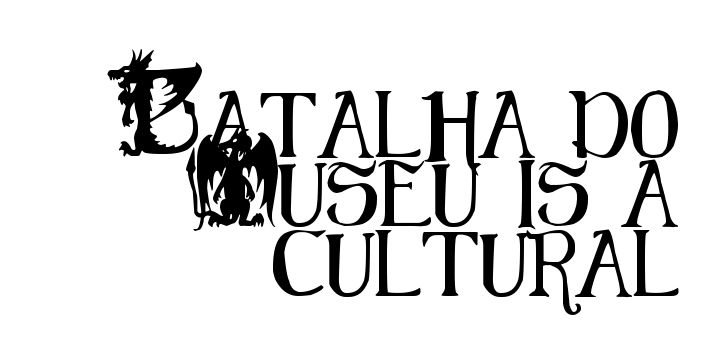
{"serif": "no", "italic": "no", "width": "condensed", "stroke_contrast": "medium", "x_height": "small", "monospaced": "no", "underline": "no", "align": "right", "line_spacing": "tight", "line_spacing_ratio": 1.05, "letter_spacing": "normal", "letter_spacing_em": 0.0, "glyph_px": 66}
